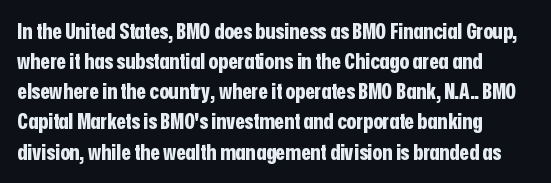
The image shows 22 px bold type, upright; set left-aligned, normal line spacing (1.37x), normal letter spacing, not underlined.
